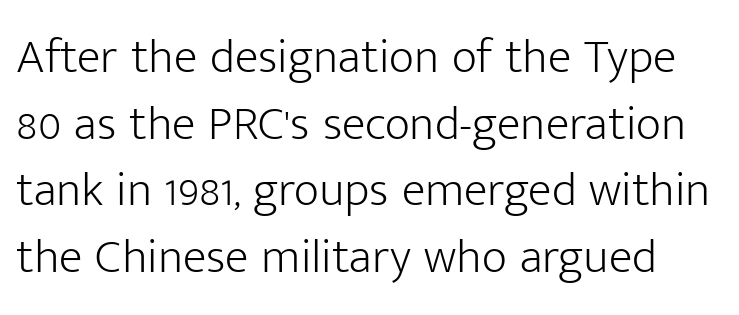
Q: Is the text bold? A: No.
Q: Is the text italic (slanted)? A: No, it is upright.
Q: Is the typeface a serif or a sans-serif typeface? A: Sans-serif.
Q: Is the text underlined? A: No.
Q: Is the spacing between letters normal or unusually wide? A: Normal.
Q: Is the spacing between lines tight, normal or loose? A: Normal.
Q: Width (condensed, normal, or wide)? A: Normal.
Q: Stroke contrast? A: Low.
Q: x-height? A: Medium.
Q: Monospaced? A: No.
